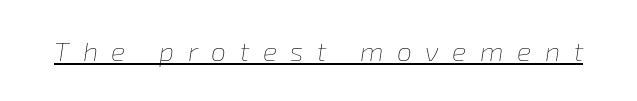
{"italic": "yes", "lean": "right", "slant_degrees": 8, "bold": "no", "underline": "yes", "letter_spacing": "wide", "letter_spacing_em": 0.5, "glyph_px": 27}
